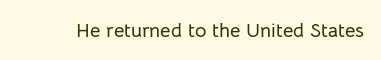
The image shows 20 px text type, upright; set normal letter spacing, not underlined.
